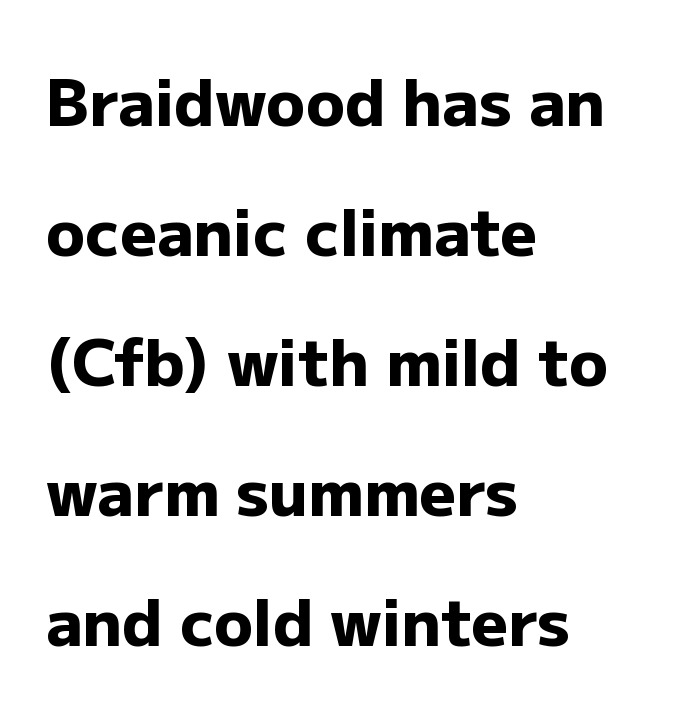
Pretty heavy lettering here — definitely bold. The type sits square on the baseline with zero lean. A great deal of white space separates one row of letters from the next. These lines are rendered in a variable-pitch font. The characters display no serif detailing; their extremities are plain. The ragged edge is on the right, which tells us the setting is flush left.
